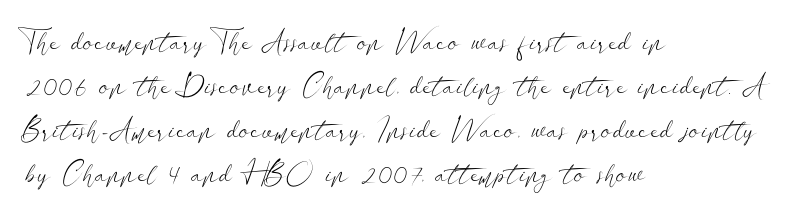
Q: Is the text bold? A: No.
Q: Is the text italic (slanted)? A: Yes.
Q: Is the typeface a serif or a sans-serif typeface? A: Sans-serif.
Q: Is the text underlined? A: No.
Q: How is the paragraph aligned? A: Left-aligned.
Q: Is the spacing between letters normal or unusually wide? A: Normal.
Q: Is the spacing between lines tight, normal or loose? A: Normal.
Q: Width (condensed, normal, or wide)? A: Wide.
Q: Stroke contrast? A: Low.
Q: x-height? A: Small.
Q: Monospaced? A: No.
